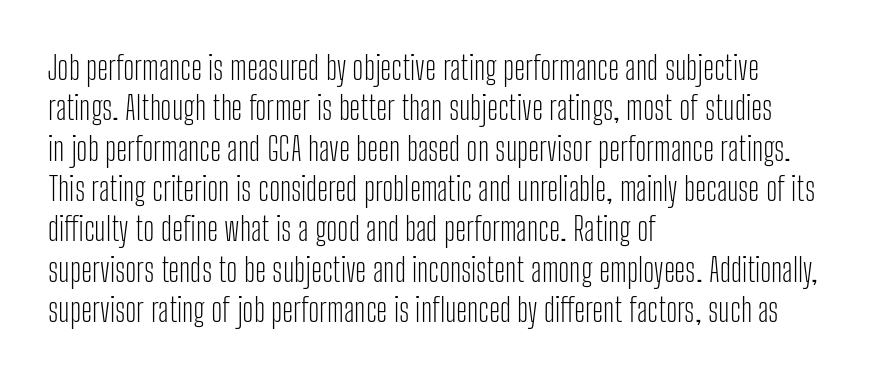
Q: Is the text bold? A: No.
Q: Is the text italic (slanted)? A: No, it is upright.
Q: Is the typeface a serif or a sans-serif typeface? A: Sans-serif.
Q: Is the text underlined? A: No.
Q: How is the paragraph aligned? A: Left-aligned.
Q: Is the spacing between letters normal or unusually wide? A: Normal.
Q: Is the spacing between lines tight, normal or loose? A: Normal.
Q: Width (condensed, normal, or wide)? A: Condensed.
Q: Stroke contrast? A: Low.
Q: x-height? A: Medium.
Q: Monospaced? A: No.
